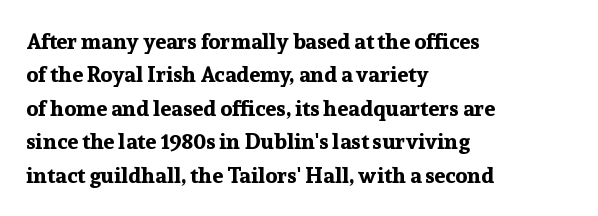
Q: Is the text bold? A: Yes.
Q: Is the text italic (slanted)? A: No, it is upright.
Q: Is the text underlined? A: No.
Q: How is the paragraph aligned? A: Left-aligned.
Q: Is the spacing between letters normal or unusually wide? A: Normal.
Q: Is the spacing between lines tight, normal or loose? A: Normal.
